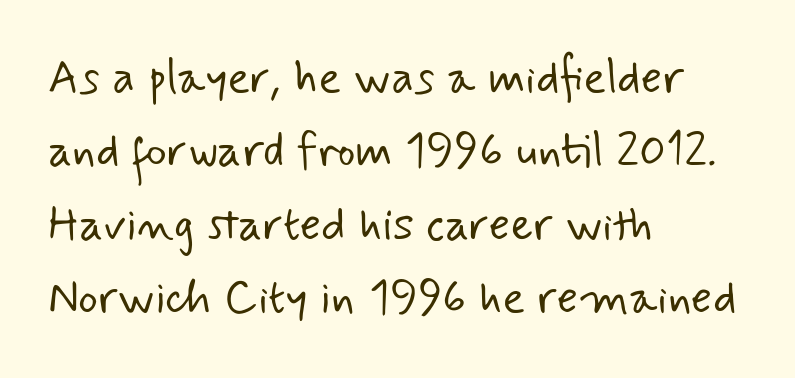
The image shows 47 px light sans-serif type; set left-aligned, normal line spacing (1.56x), normal letter spacing, not underlined; low stroke contrast and a small x-height.
